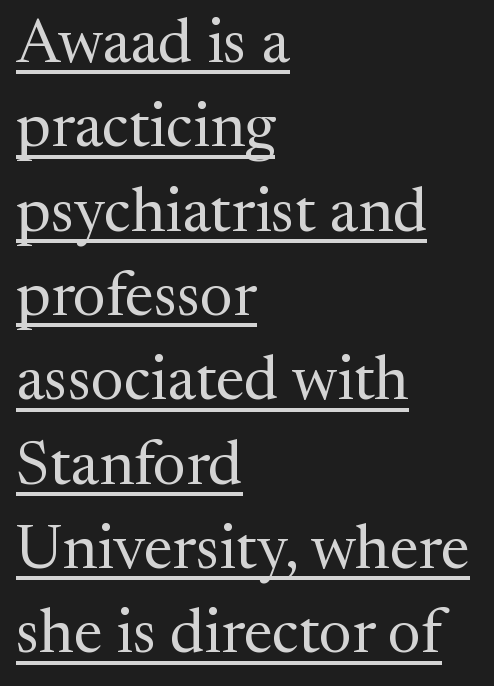
{"serif": "yes", "italic": "no", "bold": "no", "weight": "regular", "width": "normal", "stroke_contrast": "medium", "x_height": "medium", "monospaced": "no", "underline": "yes", "align": "left", "line_spacing": "normal", "line_spacing_ratio": 1.36, "letter_spacing": "normal", "letter_spacing_em": 0.0, "glyph_px": 62}
